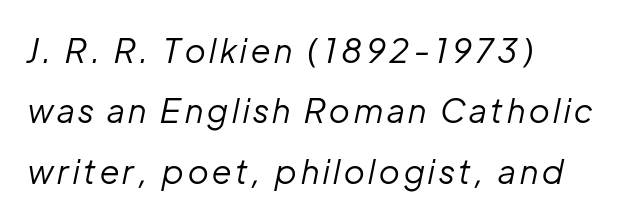
The image shows 33 px regular-weight type, italic (leaning right); set left-aligned, line spacing 1.83x, not underlined; low stroke contrast and a medium x-height.
